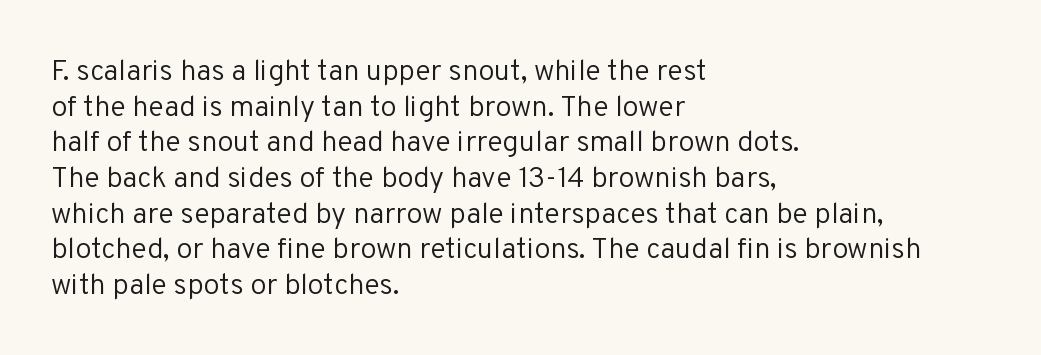
{"serif": "no", "italic": "no", "bold": "no", "weight": "regular", "width": "normal", "stroke_contrast": "low", "x_height": "medium", "monospaced": "no", "underline": "no", "align": "left", "line_spacing_ratio": 1.23, "letter_spacing": "normal", "letter_spacing_em": 0.0, "glyph_px": 29}
